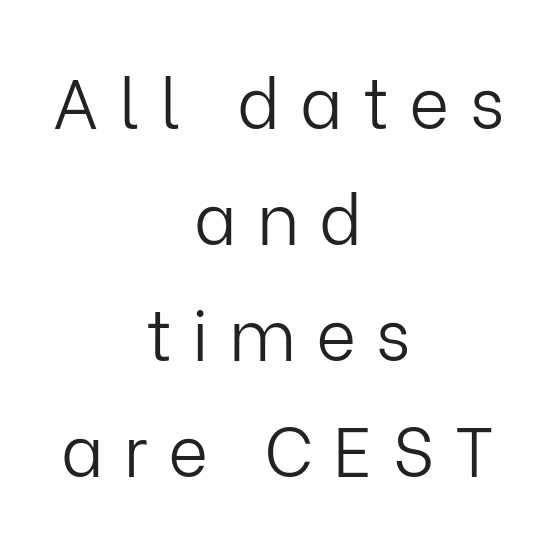
{"serif": "no", "italic": "no", "bold": "no", "weight": "light", "width": "normal", "stroke_contrast": "low", "x_height": "medium", "monospaced": "no", "underline": "no", "align": "center", "line_spacing": "normal", "line_spacing_ratio": 1.68, "letter_spacing": "wide", "letter_spacing_em": 0.29, "glyph_px": 69}
